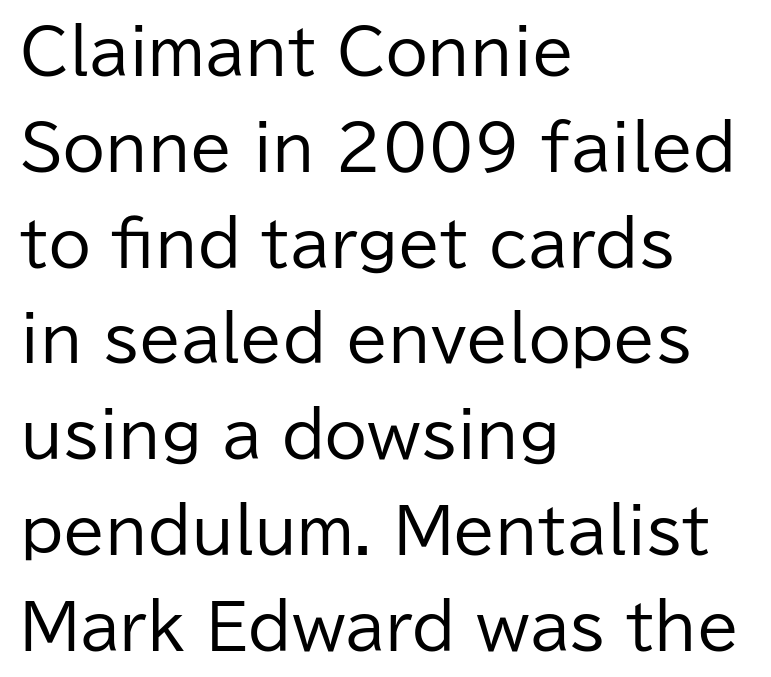
The image shows 61 px regular-weight sans-serif type, upright; set left-aligned, normal line spacing (1.57x), normal letter spacing, not underlined; low stroke contrast and a medium x-height.
